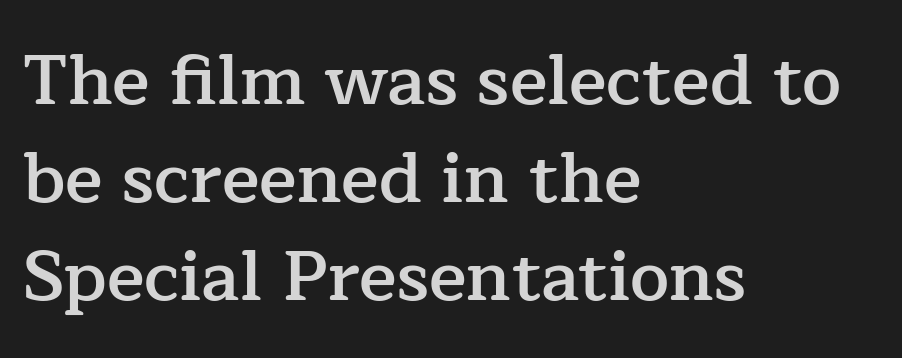
Posture: straight, roman, zero tilt. The lines sit at an ordinary, default distance from one another. Do the characters align in a grid? No, the font is proportional. This sample uses a serif face. The lines in this sample share a left origin and differ only in where they stop. Typesetter's note: demi weight, one step under bold.
